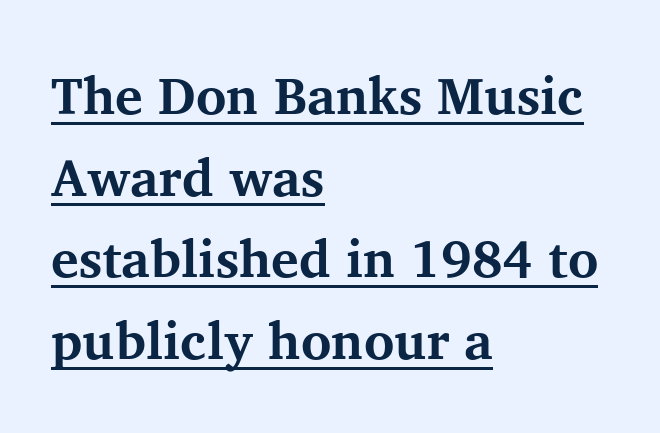
Q: Is the text bold? A: Yes.
Q: Is the text italic (slanted)? A: No, it is upright.
Q: Is the typeface a serif or a sans-serif typeface? A: Serif.
Q: Is the text underlined? A: Yes.
Q: How is the paragraph aligned? A: Left-aligned.
Q: Is the spacing between letters normal or unusually wide? A: Normal.
Q: Is the spacing between lines tight, normal or loose? A: Normal.
Q: Width (condensed, normal, or wide)? A: Normal.
Q: Stroke contrast? A: Medium.
Q: x-height? A: Medium.
Q: Monospaced? A: No.
